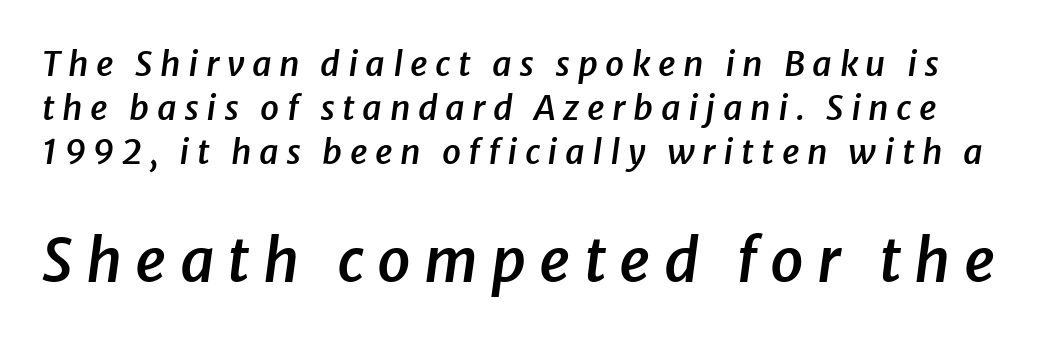
Look at the stroke-to-counter ratio: somewhat heavy, a semibold. Vertical spacing — default. The letters advance in unequal steps, a hallmark of proportional type. Characters are canted at an angle relative to the baseline's perpendicular.
